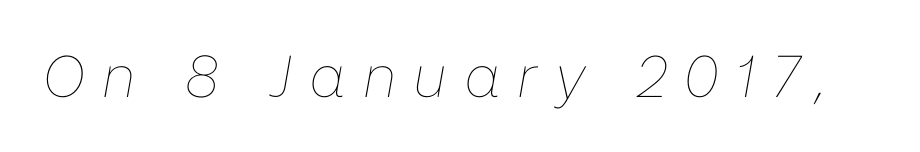
The image shows 59 px thin type, italic (leaning right); set unusually wide letter spacing (+0.29 em), not underlined; low stroke contrast and a medium x-height.
